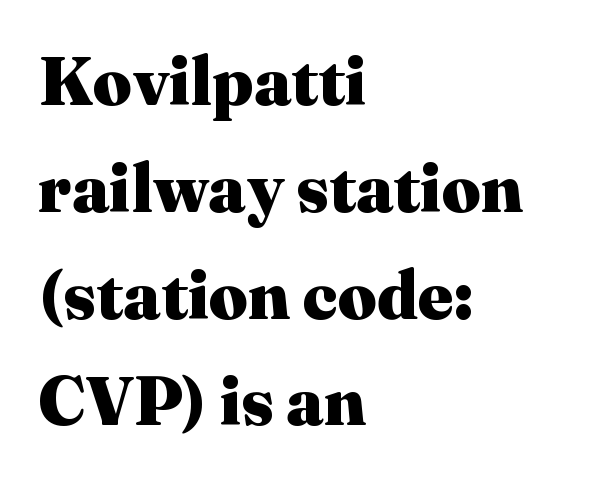
The image shows 68 px heavy serif type, upright; set left-aligned, normal line spacing (1.57x), normal letter spacing, not underlined; medium stroke contrast and a medium x-height.
